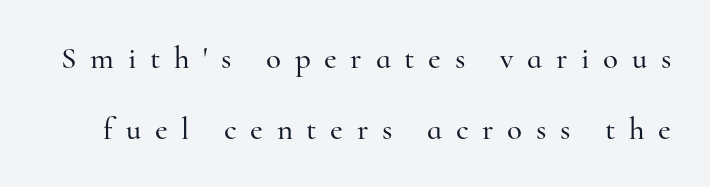
Regarding leading, the lines here are spaced well apart. Varying glyph widths throughout — classic text-font behaviour. This rendering features lettering with no underline. Does extra space separate the letters? Yes, quite a lot of it. Ascenders rise straight up at ninety degrees.
